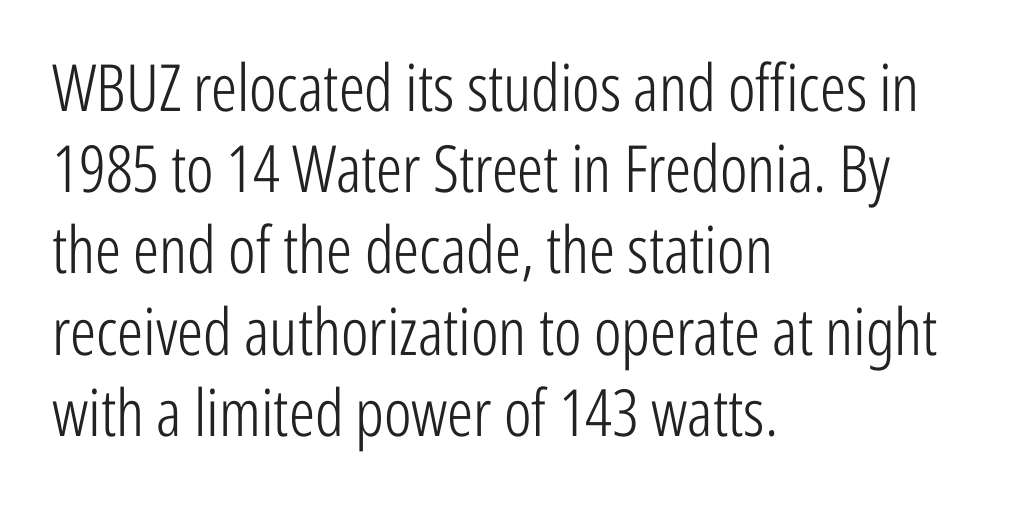
The image shows 65 px light, condensed sans-serif type, upright; set left-aligned, normal line spacing (1.25x), normal letter spacing, not underlined; low stroke contrast and a medium x-height.
